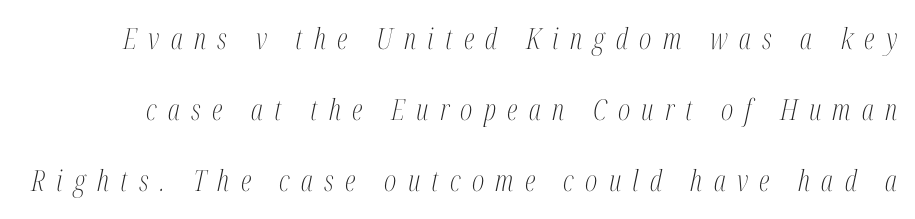
The image shows 29 px light, condensed serif type, italic (leaning right); set loose line spacing (2.45x), unusually wide letter spacing (+0.39 em), not underlined; medium stroke contrast and a medium x-height.
